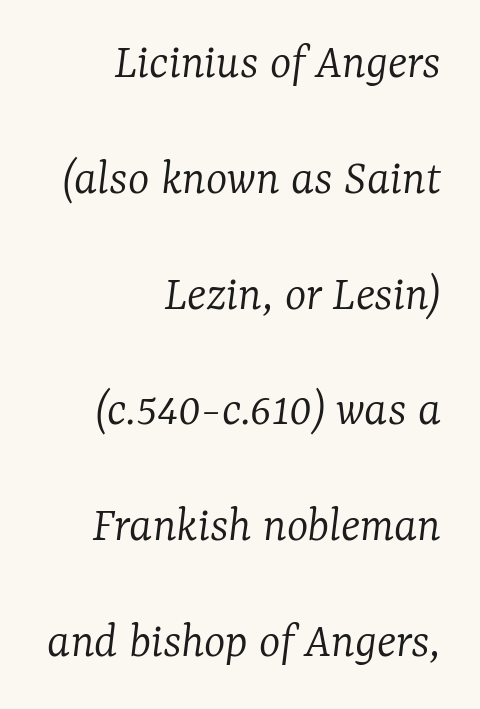
Q: Is the text bold? A: No.
Q: Is the text italic (slanted)? A: Yes, it leans right by about 7 degrees.
Q: Is the typeface a serif or a sans-serif typeface? A: Serif.
Q: Is the text underlined? A: No.
Q: How is the paragraph aligned? A: Right-aligned.
Q: Is the spacing between letters normal or unusually wide? A: Normal.
Q: Is the spacing between lines tight, normal or loose? A: Loose.
Q: Width (condensed, normal, or wide)? A: Normal.
Q: Stroke contrast? A: Low.
Q: x-height? A: Medium.
Q: Monospaced? A: No.
